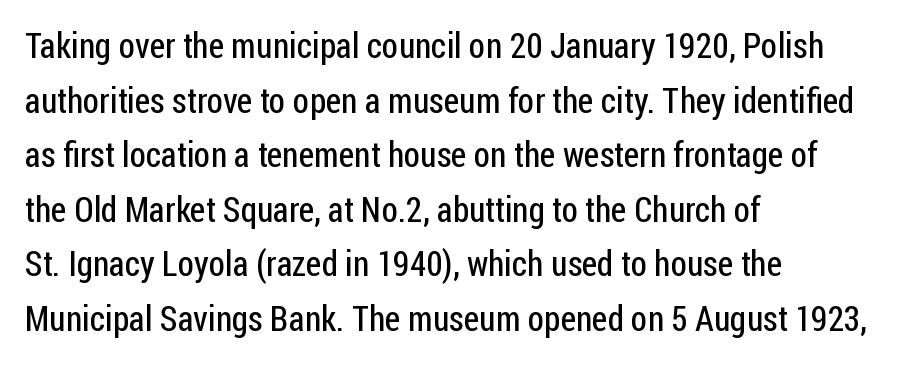
Has an underline been added? It has not. A typesetter would mark this as roman, not italic. Does the type have serifs? No, each stem ends abruptly. Inter-character spacing is left at the font's built-in metrics.
